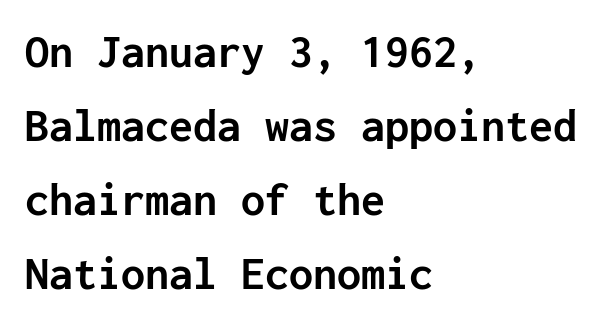
Q: Is the text bold? A: Yes.
Q: Is the text italic (slanted)? A: No, it is upright.
Q: Is the typeface a serif or a sans-serif typeface? A: Sans-serif.
Q: Is the text underlined? A: No.
Q: How is the paragraph aligned? A: Left-aligned.
Q: Is the spacing between letters normal or unusually wide? A: Normal.
Q: Is the spacing between lines tight, normal or loose? A: Normal.
Q: Width (condensed, normal, or wide)? A: Normal.
Q: Stroke contrast? A: Low.
Q: x-height? A: Medium.
Q: Monospaced? A: Yes.
